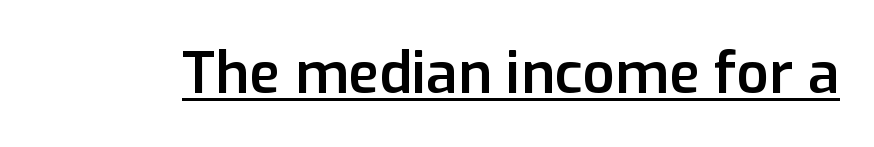
Q: Is the text bold? A: Semi-bold.
Q: Is the text italic (slanted)? A: No, it is upright.
Q: Is the typeface a serif or a sans-serif typeface? A: Sans-serif.
Q: Is the text underlined? A: Yes.
Q: Is the spacing between letters normal or unusually wide? A: Normal.
Q: Width (condensed, normal, or wide)? A: Normal.
Q: Stroke contrast? A: Low.
Q: x-height? A: Medium.
Q: Monospaced? A: No.
